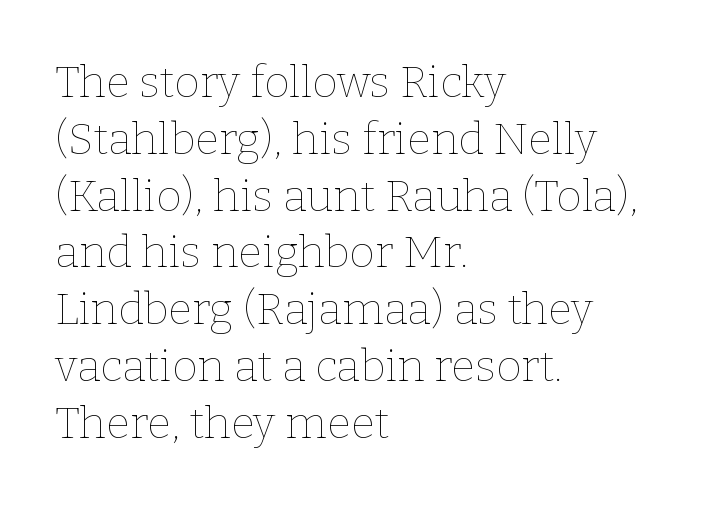
Leading: standard. The rendering uses natural spacing where letterforms have individual widths. Bare-footed words on every line. Every row of glyphs begins at an identical x-position on the left. The type is set solid horizontally, with unmodified tracking. Designer's note — italics off, roman on.
